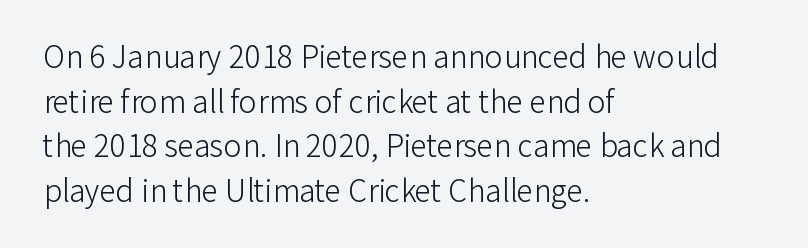
Q: Is the text bold? A: No.
Q: Is the text italic (slanted)? A: No, it is upright.
Q: Is the typeface a serif or a sans-serif typeface? A: Sans-serif.
Q: Is the text underlined? A: No.
Q: How is the paragraph aligned? A: Left-aligned.
Q: Is the spacing between letters normal or unusually wide? A: Normal.
Q: Is the spacing between lines tight, normal or loose? A: Normal.
Q: Width (condensed, normal, or wide)? A: Normal.
Q: Stroke contrast? A: Low.
Q: x-height? A: Medium.
Q: Monospaced? A: No.
